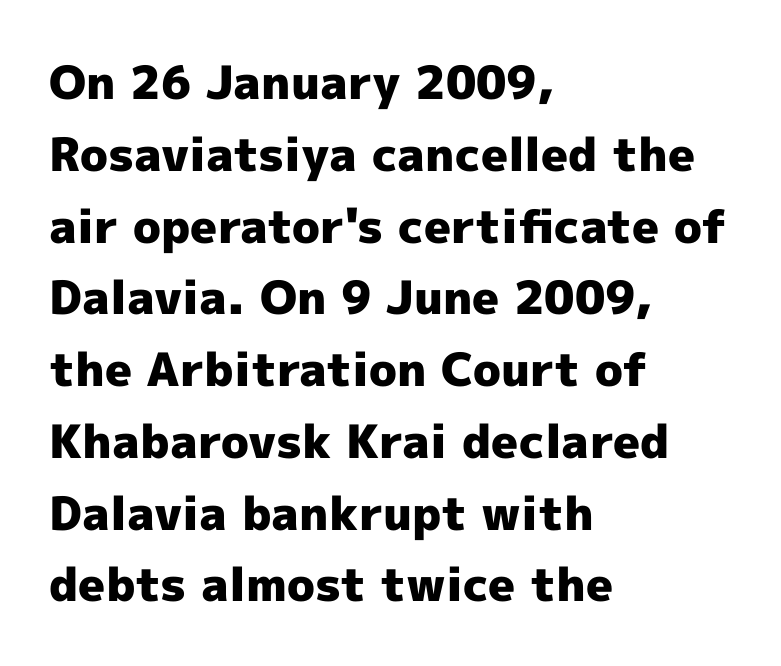
The image shows 46 px heavy sans-serif type, upright; set left-aligned, normal line spacing (1.56x), normal letter spacing, not underlined; a medium x-height.
